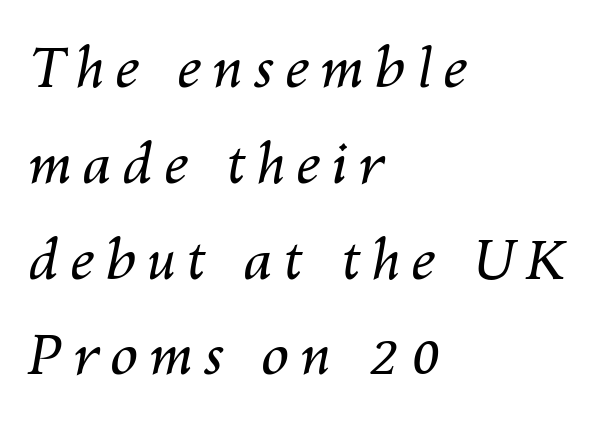
The image shows 56 px regular-weight type, italic (leaning right); set left-aligned, line spacing 1.71x, not underlined; medium stroke contrast and a medium x-height.
